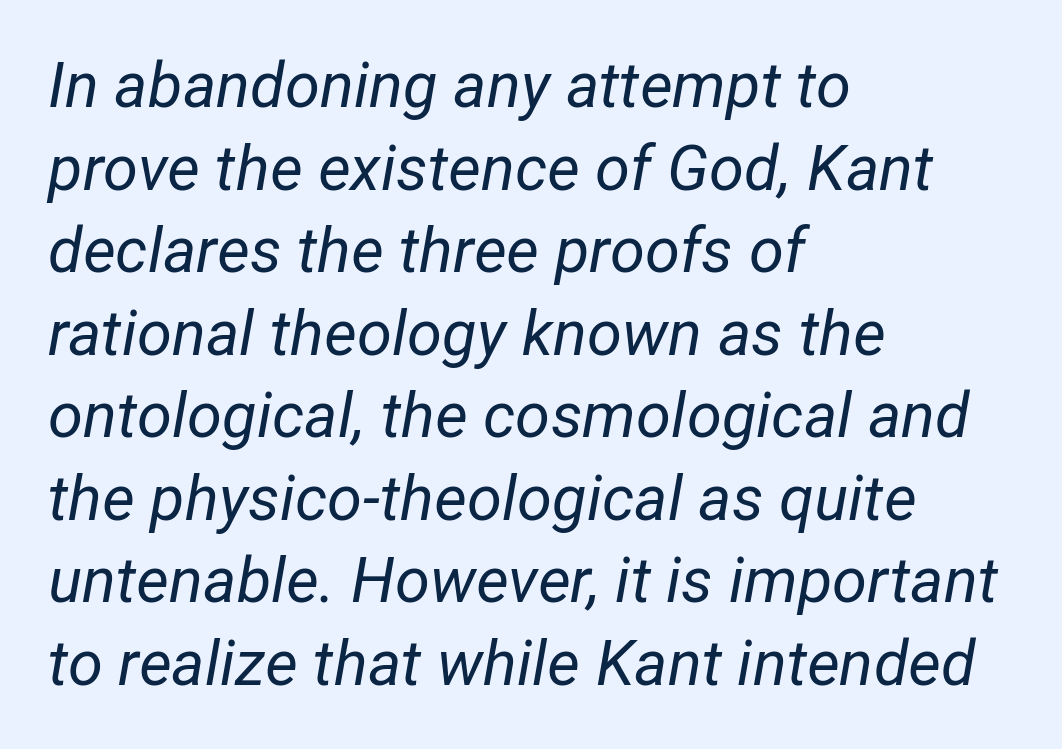
{"italic": "yes", "lean": "right", "slant_degrees": 12, "bold": "no", "weight": "regular", "width": "normal", "stroke_contrast": "low", "x_height": "medium", "monospaced": "no", "underline": "no", "align": "left", "line_spacing": "normal", "line_spacing_ratio": 1.31, "letter_spacing": "normal", "letter_spacing_em": 0.0, "glyph_px": 63}
